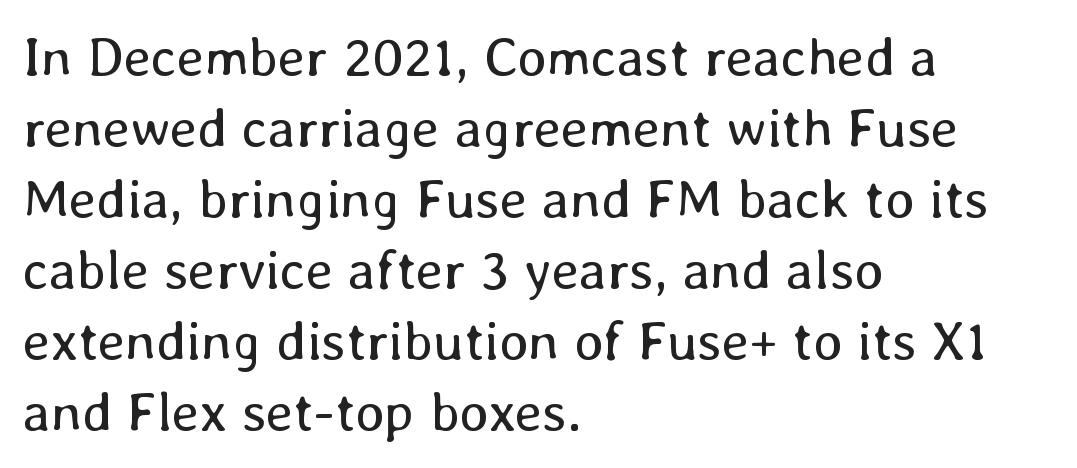
Q: Is the text bold? A: No.
Q: Is the text italic (slanted)? A: No, it is upright.
Q: Is the text underlined? A: No.
Q: How is the paragraph aligned? A: Left-aligned.
Q: Is the spacing between letters normal or unusually wide? A: Normal.
Q: Is the spacing between lines tight, normal or loose? A: Normal.
Q: Width (condensed, normal, or wide)? A: Normal.
Q: Stroke contrast? A: Low.
Q: x-height? A: Medium.
Q: Monospaced? A: No.
